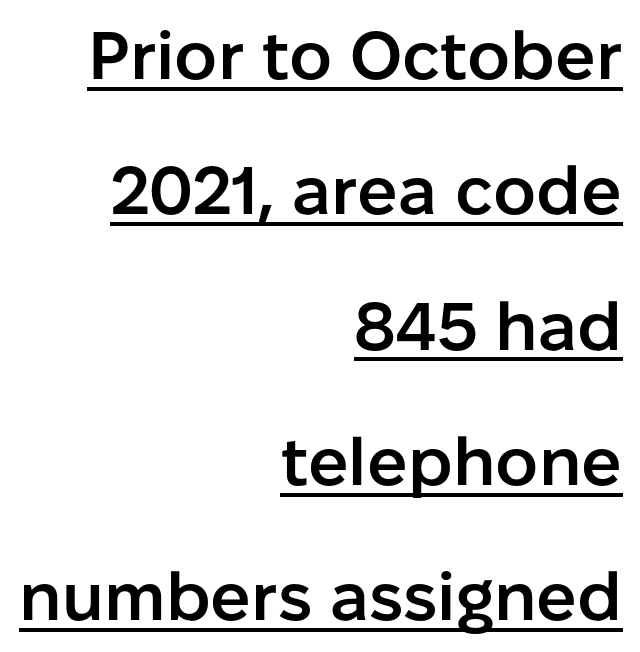
Q: Is the text bold? A: Semi-bold.
Q: Is the text italic (slanted)? A: No, it is upright.
Q: Is the typeface a serif or a sans-serif typeface? A: Sans-serif.
Q: Is the text underlined? A: Yes.
Q: How is the paragraph aligned? A: Right-aligned.
Q: Is the spacing between letters normal or unusually wide? A: Normal.
Q: Is the spacing between lines tight, normal or loose? A: Loose.
Q: Width (condensed, normal, or wide)? A: Normal.
Q: Stroke contrast? A: Low.
Q: x-height? A: Medium.
Q: Monospaced? A: No.
